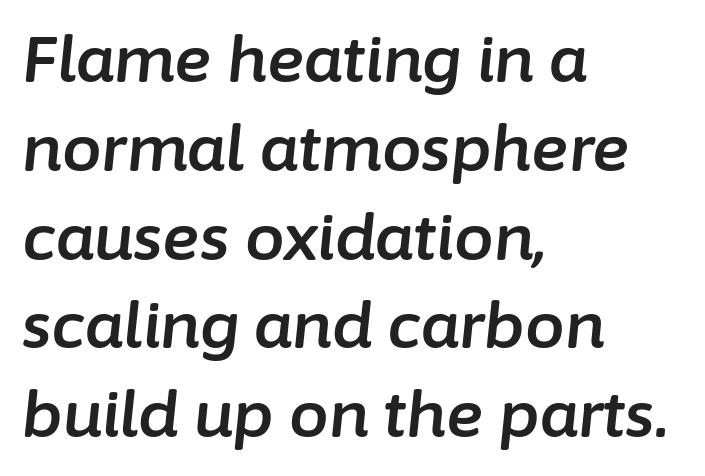
The image shows 63 px text type, italic (leaning right); set left-aligned, normal line spacing (1.41x), normal letter spacing, not underlined; low stroke contrast and a medium x-height.
